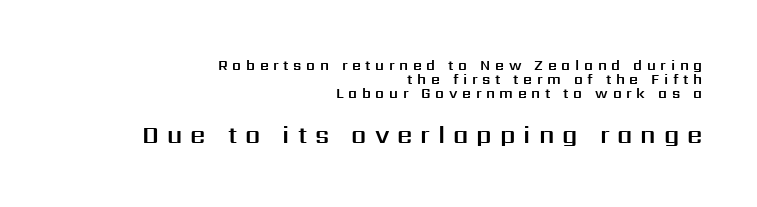
Q: Is the text italic (slanted)? A: No, it is upright.
Q: Is the text underlined? A: No.
Q: How is the paragraph aligned? A: Right-aligned.
Q: Is the spacing between letters normal or unusually wide? A: Unusually wide.
Q: Is the spacing between lines tight, normal or loose? A: Tight.
Q: Which block of text is set in a larger size, the first (top) or the second (bottom)? A: The second (bottom) one.
